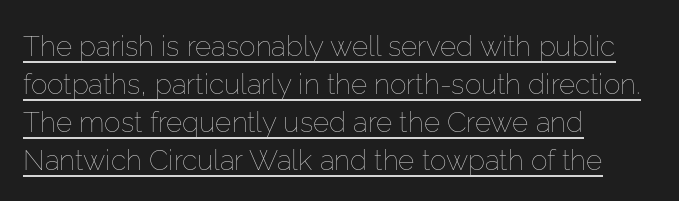
The setting favours the left margin, as ordinary paragraphs usually do. Regarding leading, the lines here are spaced in the standard way. The passage shown has conventional tracking throughout. Rendered with straight, roman letterforms.
